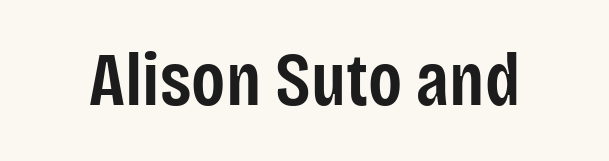
The image shows 75 px semibold, condensed sans-serif type, upright; set normal letter spacing, not underlined; low stroke contrast and a large x-height.
